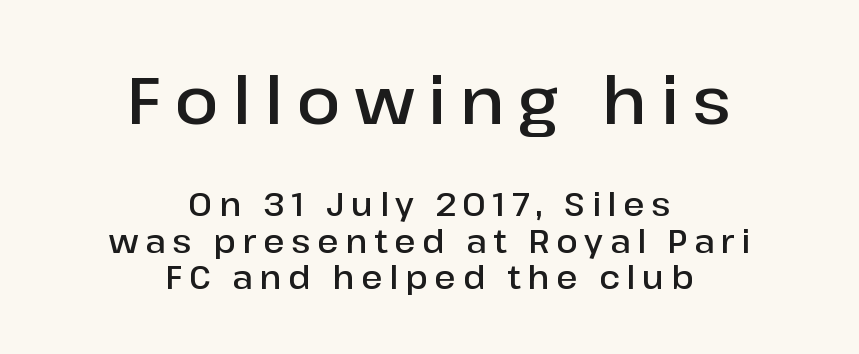
A fair bit of extra ink — the face is semibold, not bold. Reading down the column, the eye jumps only a short way to each next line. One-word summary of the alignment: center. Visually, the top section dominates because its glyphs are scaled up. The passage shown is typed in a proportional face where columns would drift. No word sits above an underline.
